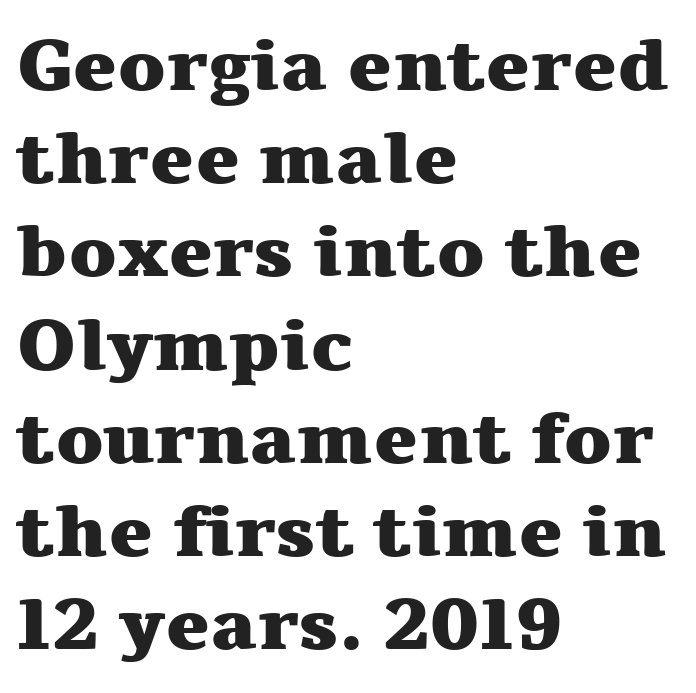
Q: Is the text bold? A: Yes.
Q: Is the text italic (slanted)? A: No, it is upright.
Q: Is the typeface a serif or a sans-serif typeface? A: Serif.
Q: Is the text underlined? A: No.
Q: How is the paragraph aligned? A: Left-aligned.
Q: Is the spacing between letters normal or unusually wide? A: Normal.
Q: Is the spacing between lines tight, normal or loose? A: Normal.
Q: Width (condensed, normal, or wide)? A: Wide.
Q: Stroke contrast? A: Medium.
Q: x-height? A: Medium.
Q: Monospaced? A: No.
